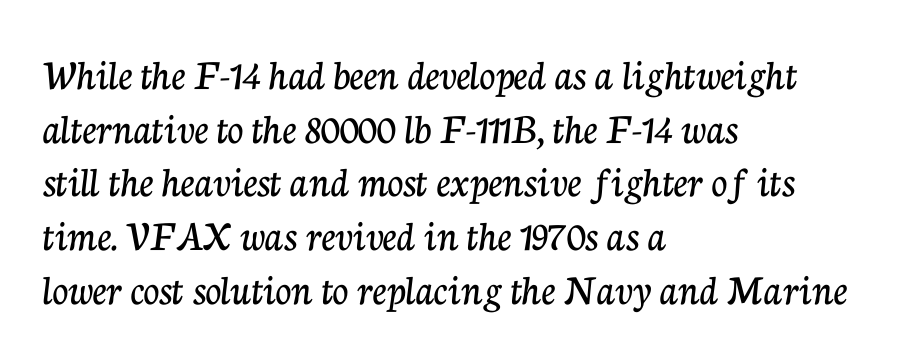
Q: Is the text italic (slanted)? A: Yes.
Q: Is the typeface a serif or a sans-serif typeface? A: Serif.
Q: Is the text underlined? A: No.
Q: How is the paragraph aligned? A: Left-aligned.
Q: Is the spacing between letters normal or unusually wide? A: Normal.
Q: Width (condensed, normal, or wide)? A: Normal.
Q: Stroke contrast? A: Low.
Q: x-height? A: Medium.
Q: Monospaced? A: No.
